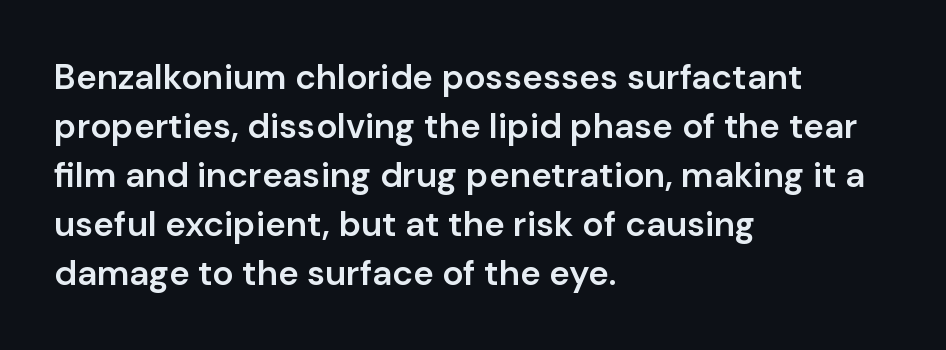
A sans-serif font was chosen for this passage. It's the straight-up-and-down kind of type. Each line starts at the same left margin while the right side varies. Each row of text sits above clean, open space. Compared with typical body copy, the letter spacing here is the same. Looks like regular typesetting: each glyph gets only the width it needs.
